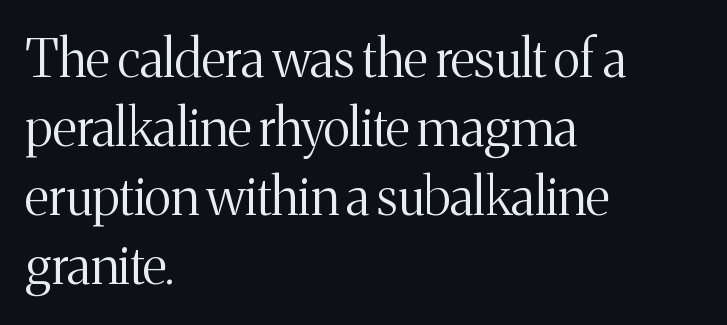
Q: Is the text bold? A: No.
Q: Is the text italic (slanted)? A: No, it is upright.
Q: Is the typeface a serif or a sans-serif typeface? A: Serif.
Q: Is the text underlined? A: No.
Q: How is the paragraph aligned? A: Left-aligned.
Q: Is the spacing between letters normal or unusually wide? A: Normal.
Q: Is the spacing between lines tight, normal or loose? A: Normal.
Q: Width (condensed, normal, or wide)? A: Normal.
Q: Stroke contrast? A: Medium.
Q: x-height? A: Medium.
Q: Monospaced? A: No.
